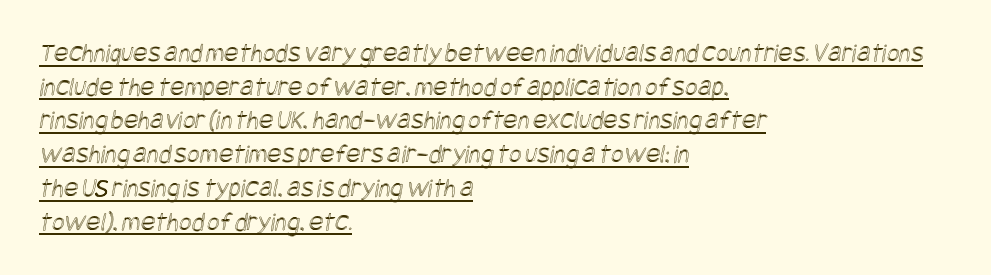
The image shows 27 px text type; set left-aligned, normal line spacing (1.25x), normal letter spacing, underlined.
